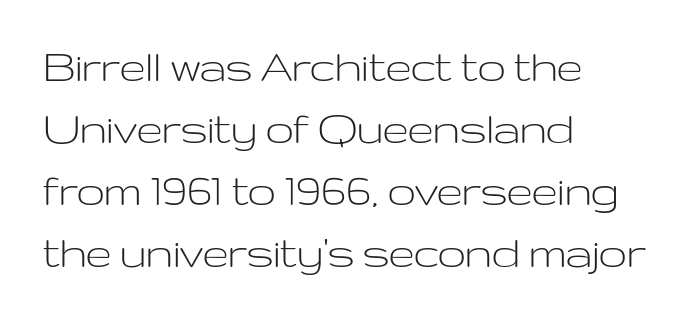
Q: Is the text bold? A: No.
Q: Is the text italic (slanted)? A: No, it is upright.
Q: Is the typeface a serif or a sans-serif typeface? A: Sans-serif.
Q: Is the text underlined? A: No.
Q: How is the paragraph aligned? A: Left-aligned.
Q: Is the spacing between letters normal or unusually wide? A: Normal.
Q: Width (condensed, normal, or wide)? A: Wide.
Q: Stroke contrast? A: Low.
Q: x-height? A: Medium.
Q: Monospaced? A: No.
